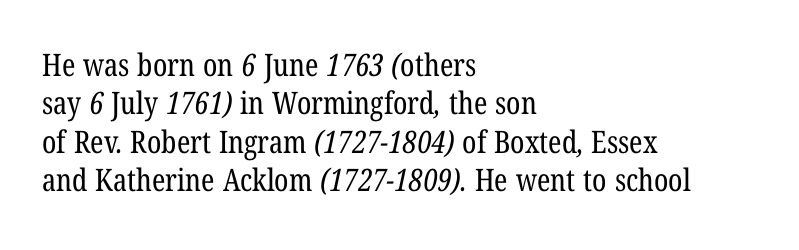
The image shows 31 px regular-weight, condensed serif type; set left-aligned, line spacing 1.24x, normal letter spacing, not underlined; low stroke contrast and a medium x-height.
